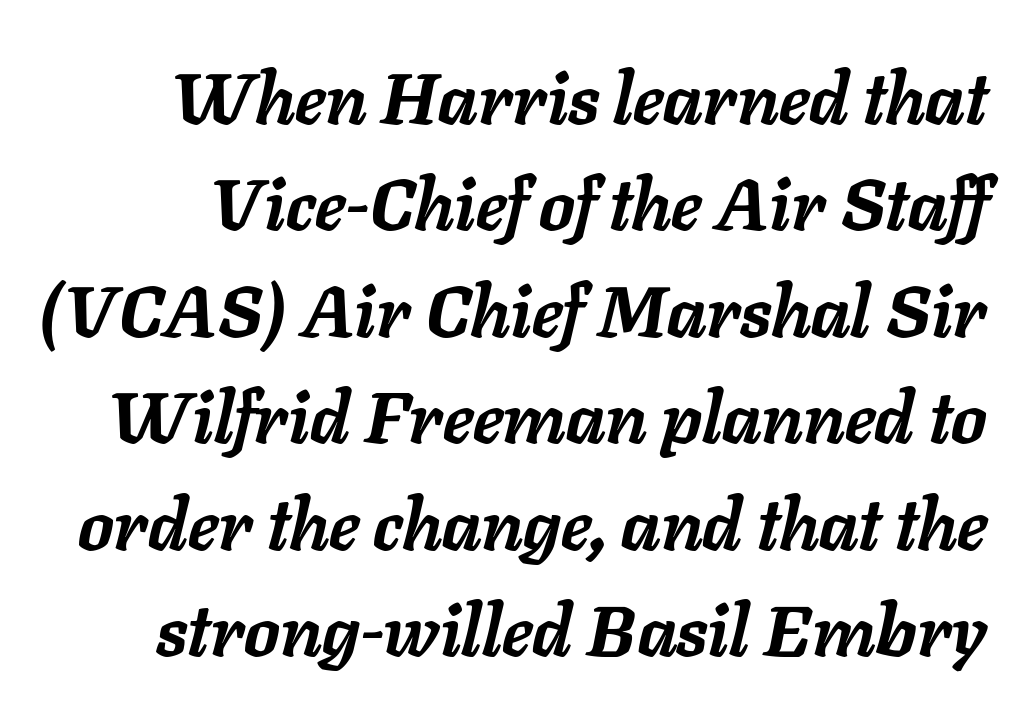
The image shows 71 px semibold type, italic (leaning right); set normal line spacing (1.5x), normal letter spacing, not underlined; low stroke contrast and a medium x-height.
